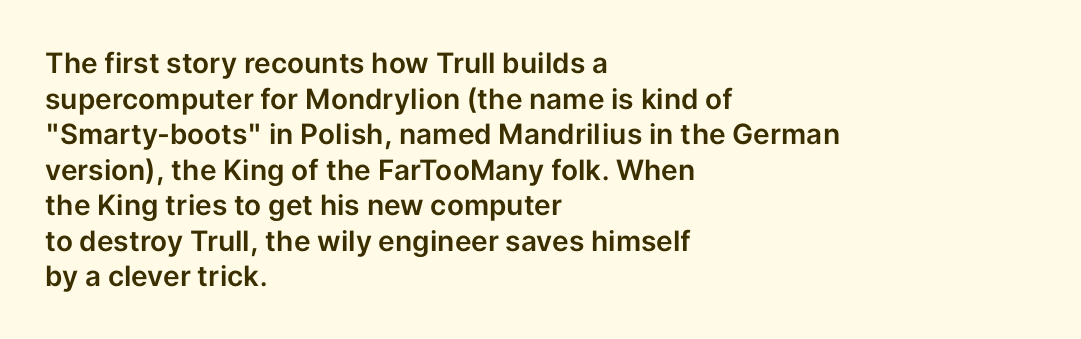
The image shows 28 px sans-serif type, upright; set left-aligned, normal line spacing (1.27x), normal letter spacing, not underlined; low stroke contrast and a medium x-height.
